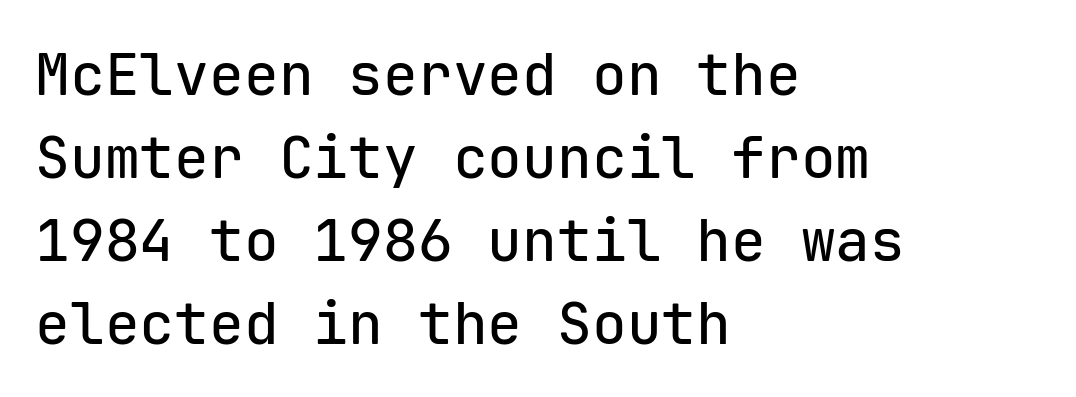
The image shows 58 px sans-serif type, upright, monospaced; set left-aligned, normal line spacing (1.43x), normal letter spacing, not underlined; low stroke contrast and a medium x-height.
